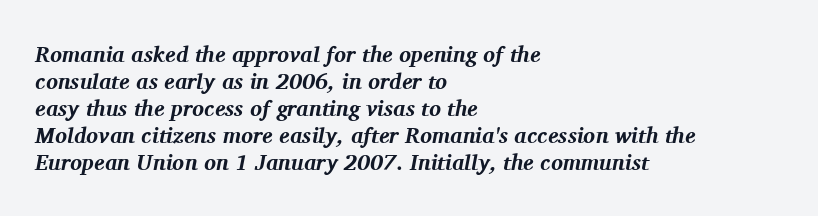
Every character sits at an angle, as italics do. This sample uses plain, unmodified letter spacing. Heavy, bold letterforms. A bare baseline throughout the passage.
